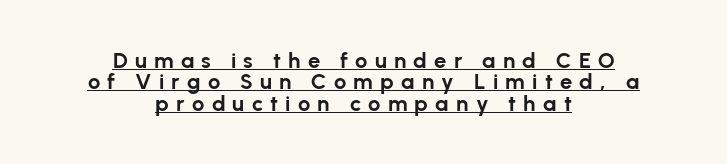
The image shows 22 px bold type, upright; set centered, tight line spacing (0.97x), unusually wide letter spacing (+0.33 em), underlined.
